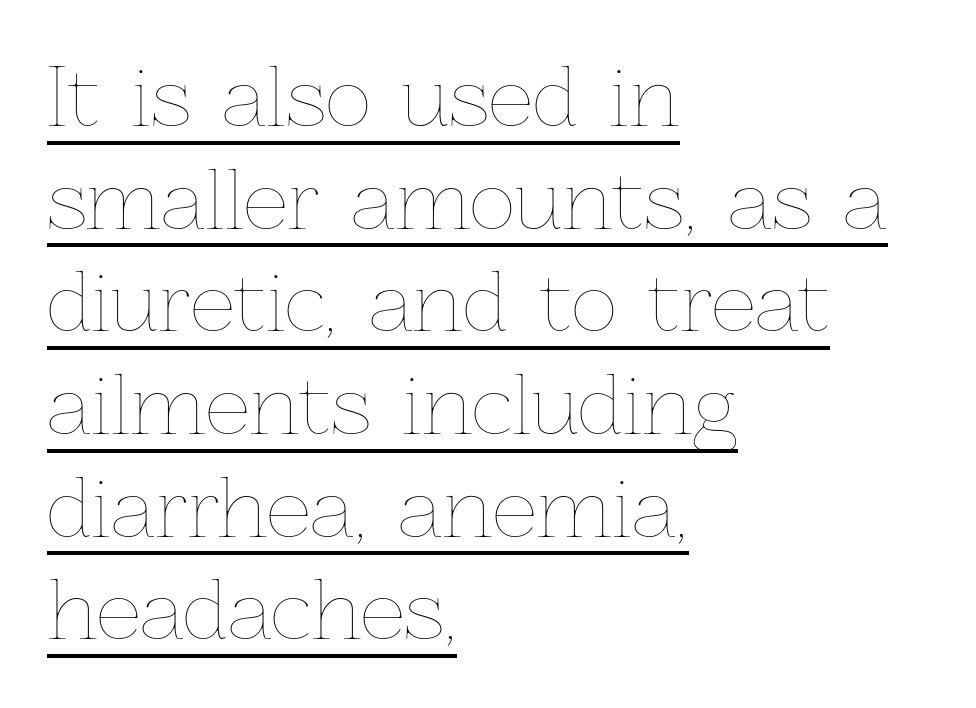
Q: Is the text bold? A: No.
Q: Is the text italic (slanted)? A: No, it is upright.
Q: Is the text underlined? A: Yes.
Q: How is the paragraph aligned? A: Left-aligned.
Q: Is the spacing between letters normal or unusually wide? A: Normal.
Q: Is the spacing between lines tight, normal or loose? A: Normal.
Q: Width (condensed, normal, or wide)? A: Normal.
Q: Stroke contrast? A: Low.
Q: x-height? A: Medium.
Q: Monospaced? A: No.
